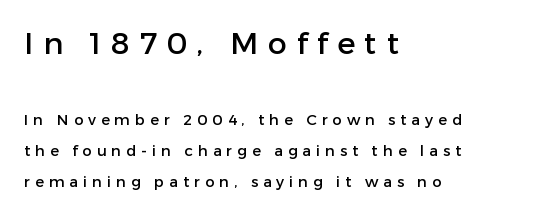
The image shows 30 px sans-serif type, upright; set left-aligned, loose line spacing (2.06x), unusually wide letter spacing (+0.33 em), not underlined; the first (top) block is 2.0x larger; low stroke contrast and a medium x-height.
